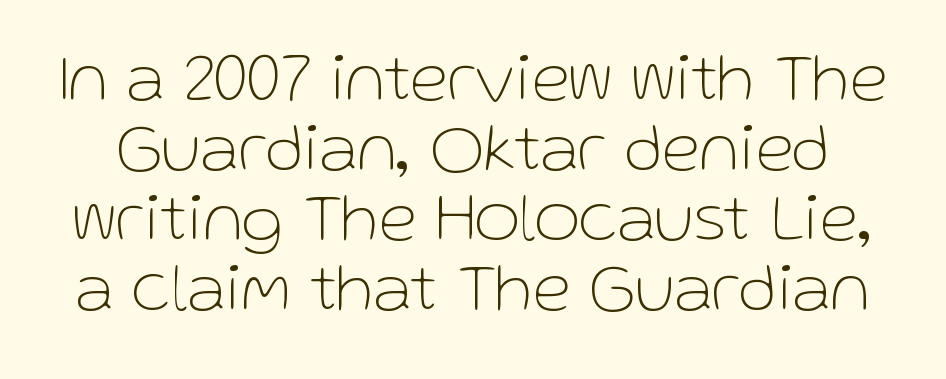
Letterform terminals end flat and unadorned throughout the passage. Is the stroke heavy? The answer is a plain regular-or-lighter. Unmarked baselines from the first word to the last. What's the leading like? Squeezed, with rows nearly overlapping.
